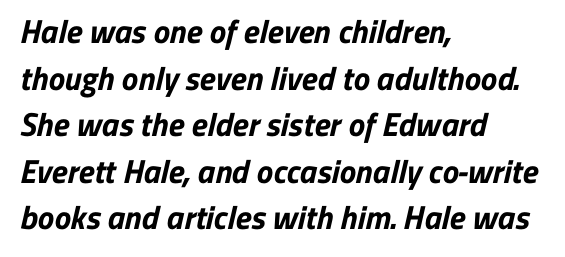
Q: Is the text bold? A: Yes.
Q: Is the typeface a serif or a sans-serif typeface? A: Sans-serif.
Q: Is the text underlined? A: No.
Q: How is the paragraph aligned? A: Left-aligned.
Q: Is the spacing between letters normal or unusually wide? A: Normal.
Q: Is the spacing between lines tight, normal or loose? A: Normal.
Q: Width (condensed, normal, or wide)? A: Normal.
Q: Stroke contrast? A: Low.
Q: x-height? A: Medium.
Q: Monospaced? A: No.
